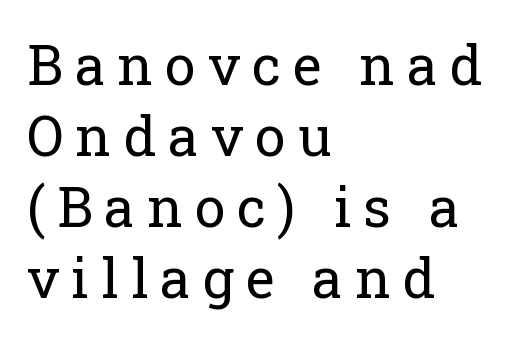
{"serif": "yes", "italic": "no", "bold": "no", "weight": "regular", "width": "normal", "stroke_contrast": "low", "x_height": "medium", "monospaced": "no", "underline": "no", "align": "left", "line_spacing": "normal", "line_spacing_ratio": 1.29, "letter_spacing": "wide", "letter_spacing_em": 0.22, "glyph_px": 55}
